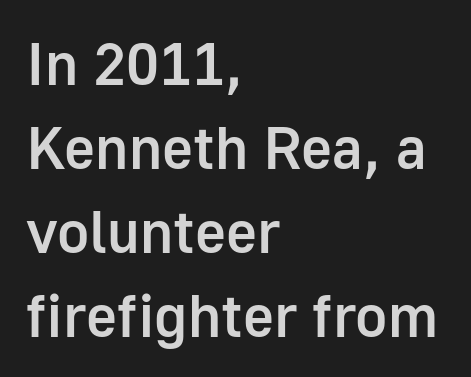
Q: Is the text bold? A: Semi-bold.
Q: Is the text italic (slanted)? A: No, it is upright.
Q: Is the typeface a serif or a sans-serif typeface? A: Sans-serif.
Q: Is the text underlined? A: No.
Q: How is the paragraph aligned? A: Left-aligned.
Q: Is the spacing between letters normal or unusually wide? A: Normal.
Q: Is the spacing between lines tight, normal or loose? A: Normal.
Q: Width (condensed, normal, or wide)? A: Normal.
Q: Stroke contrast? A: Low.
Q: x-height? A: Medium.
Q: Monospaced? A: No.
